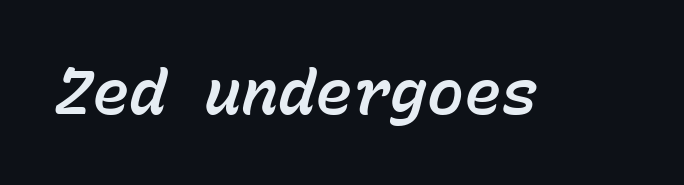
{"italic": "yes", "lean": "right", "slant_degrees": 15, "width": "normal", "stroke_contrast": "low", "x_height": "medium", "monospaced": "yes", "underline": "no", "letter_spacing": "normal", "letter_spacing_em": 0.0, "glyph_px": 62}
